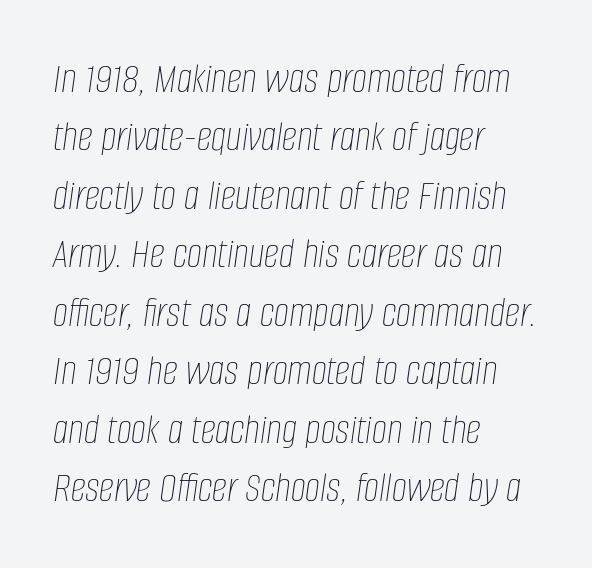
Q: Is the text bold? A: No.
Q: Is the text italic (slanted)? A: Yes, it leans right by about 8 degrees.
Q: Is the text underlined? A: No.
Q: How is the paragraph aligned? A: Left-aligned.
Q: Is the spacing between letters normal or unusually wide? A: Normal.
Q: Is the spacing between lines tight, normal or loose? A: Normal.
Q: Width (condensed, normal, or wide)? A: Condensed.
Q: Stroke contrast? A: Low.
Q: x-height? A: Large.
Q: Monospaced? A: No.
